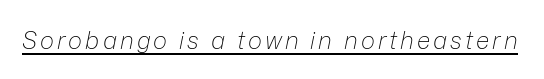
Q: Is the text bold? A: No.
Q: Is the text italic (slanted)? A: Yes, it leans right by about 12 degrees.
Q: Is the text underlined? A: Yes.
